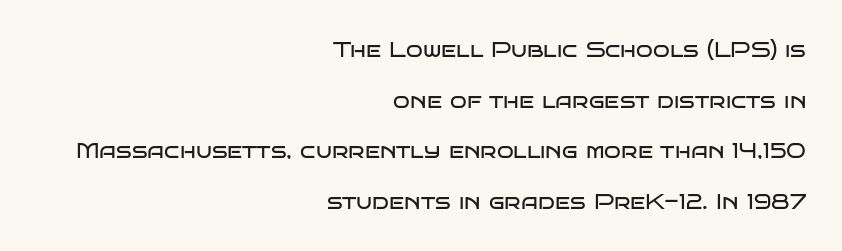
The image shows 22 px text type, upright; set right-aligned, loose line spacing (2.3x), normal letter spacing, not underlined.
